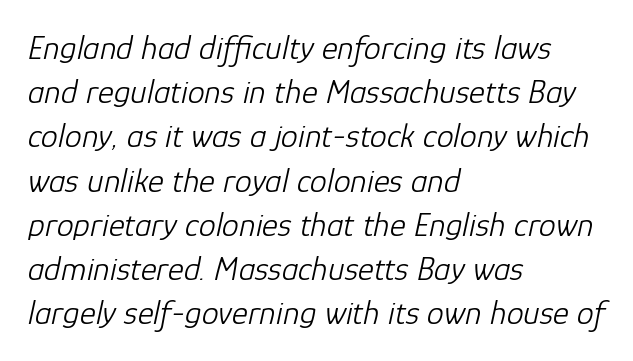
{"italic": "yes", "lean": "right", "slant_degrees": 12, "bold": "no", "weight": "light", "width": "normal", "stroke_contrast": "low", "x_height": "medium", "monospaced": "no", "underline": "no", "align": "left", "line_spacing": "normal", "line_spacing_ratio": 1.3, "letter_spacing": "normal", "letter_spacing_em": 0.0, "glyph_px": 34}
